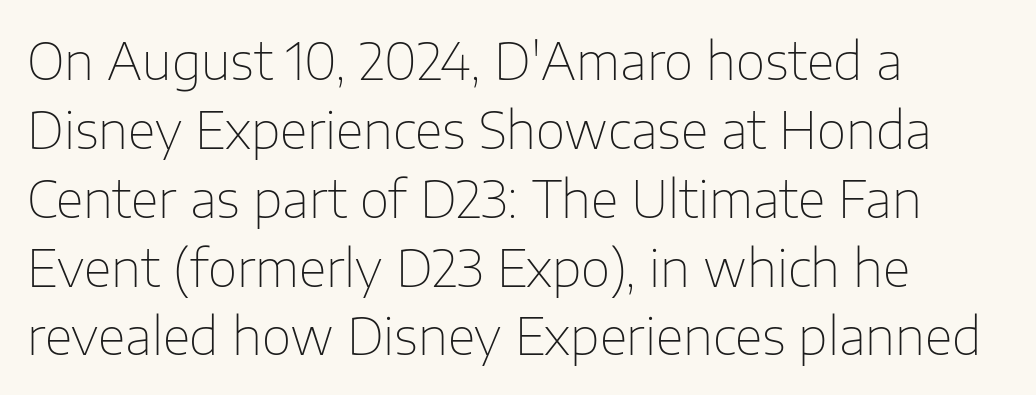
{"serif": "no", "italic": "no", "bold": "no", "weight": "thin", "width": "normal", "stroke_contrast": "low", "x_height": "medium", "monospaced": "no", "underline": "no", "align": "left", "line_spacing": "normal", "line_spacing_ratio": 1.35, "letter_spacing": "normal", "letter_spacing_em": 0.0, "glyph_px": 51}
